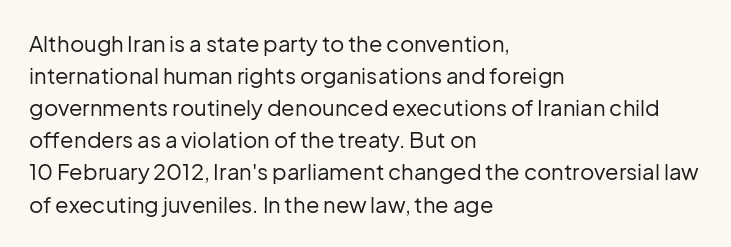
The image shows 22 px text type, upright; set left-aligned, normal line spacing (1.46x), normal letter spacing, not underlined.
